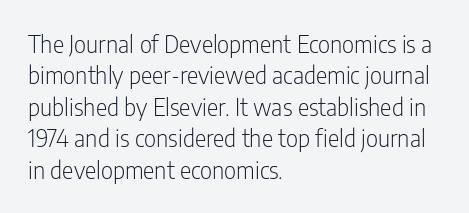
What stands out about the letter spacing? Nothing — it is the standard amount. Unmarked baselines from the first word to the last. The rendering anchors every line to the left-hand side. Regarding leading, the lines here are spaced in the standard way. Compared with a typical body face, this is equally light or lighter still. In terms of posture, this sample is upright.
